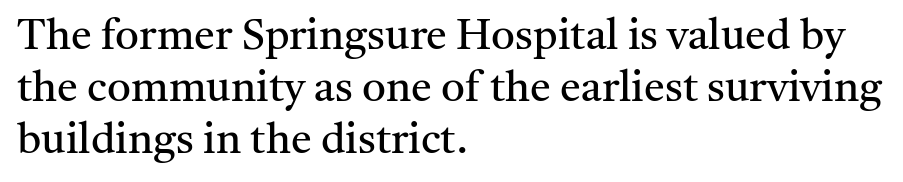
The image shows 42 px regular-weight serif type, upright; set left-aligned, line spacing 1.24x, normal letter spacing, not underlined; medium stroke contrast and a medium x-height.
